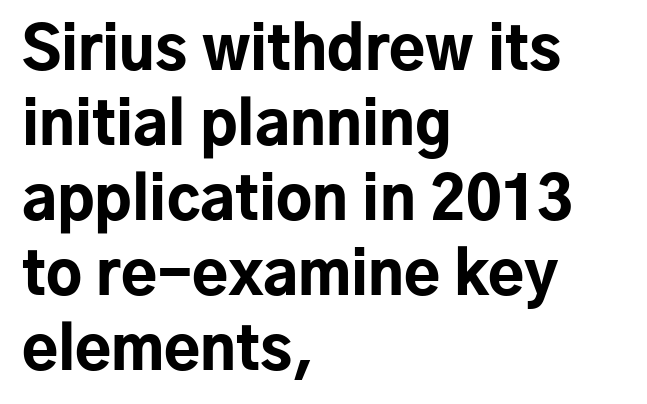
The leading is moderate, giving the passage an even texture. Line starts are locked; line ends wander. The letters advance in unequal steps, a hallmark of proportional type. These lines keep a tight, regular rhythm from letter to letter. No italicization has been applied; the sample stays upright. Lines of text with bare space underneath.
